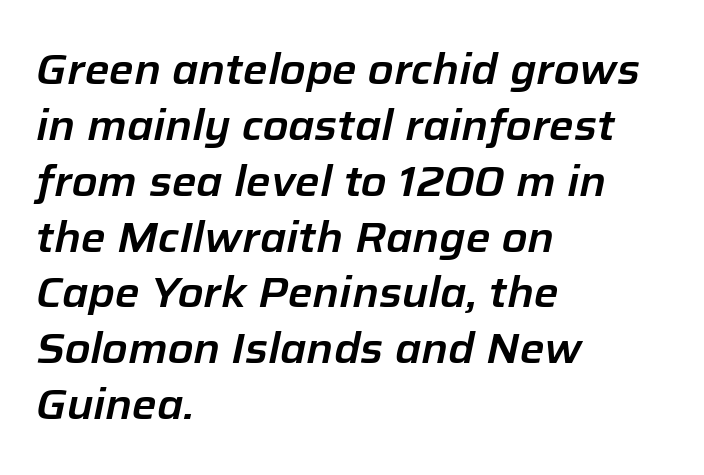
The image shows 42 px text type, italic (leaning right); set left-aligned, normal line spacing (1.33x), normal letter spacing, not underlined; low stroke contrast and a medium x-height.
